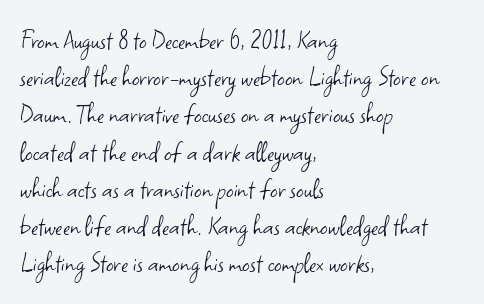
{"serif": "no", "bold": "no", "weight": "light", "width": "normal", "stroke_contrast": "low", "x_height": "small", "monospaced": "no", "underline": "no", "align": "left", "line_spacing_ratio": 1.24, "letter_spacing": "normal", "letter_spacing_em": 0.0, "glyph_px": 30}
